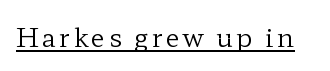
{"italic": "no", "bold": "no", "underline": "yes", "glyph_px": 26}
